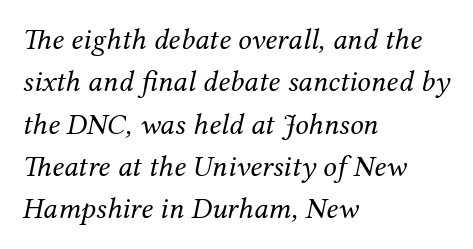
Q: Is the text bold? A: No.
Q: Is the text italic (slanted)? A: Yes, it leans right by about 12 degrees.
Q: Is the typeface a serif or a sans-serif typeface? A: Serif.
Q: Is the text underlined? A: No.
Q: How is the paragraph aligned? A: Left-aligned.
Q: Is the spacing between letters normal or unusually wide? A: Normal.
Q: Is the spacing between lines tight, normal or loose? A: Normal.
Q: Width (condensed, normal, or wide)? A: Normal.
Q: Stroke contrast? A: Medium.
Q: x-height? A: Medium.
Q: Monospaced? A: No.
